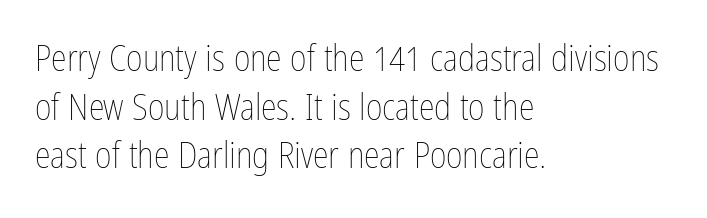
The string is rendered with underlining switched off. Characters remain perfectly vertical along every line. These glyphs show unthickened strokes, regular width or finer. The passage shown is typed in a proportional face where columns would drift. Vertical spacing — default.
